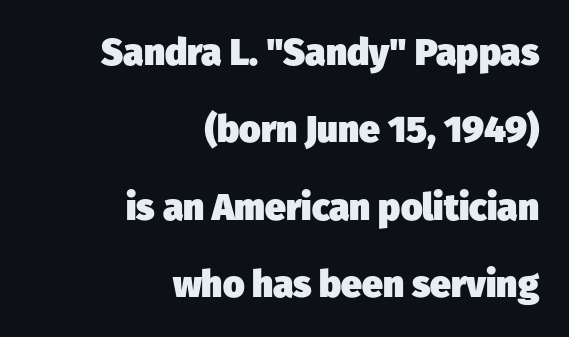
{"serif": "no", "bold": "yes", "weight": "heavy", "width": "normal", "stroke_contrast": "low", "x_height": "medium", "monospaced": "no", "underline": "no", "align": "right", "line_spacing": "loose", "line_spacing_ratio": 2.09, "letter_spacing": "normal", "letter_spacing_em": 0.0, "glyph_px": 37}
